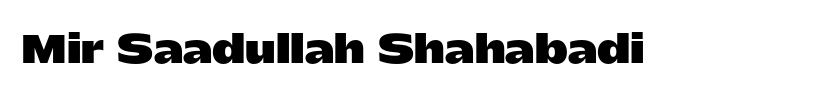
The image shows 38 px heavy, wide sans-serif type, upright; set normal letter spacing, not underlined; low stroke contrast and a medium x-height.
